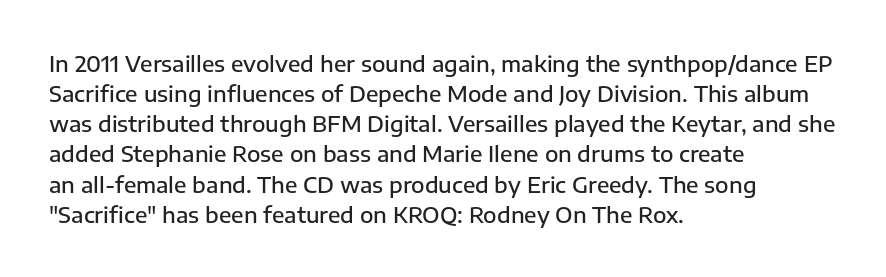
Q: Is the text bold? A: Semi-bold.
Q: Is the text italic (slanted)? A: No, it is upright.
Q: Is the text underlined? A: No.
Q: How is the paragraph aligned? A: Left-aligned.
Q: Is the spacing between letters normal or unusually wide? A: Normal.
Q: Is the spacing between lines tight, normal or loose? A: Normal.
